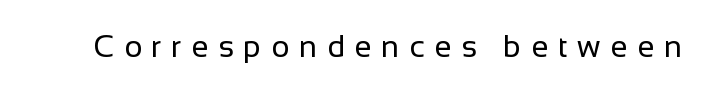
The image shows 31 px regular-weight sans-serif type, upright; set unusually wide letter spacing (+0.31 em), not underlined; low stroke contrast and a medium x-height.
